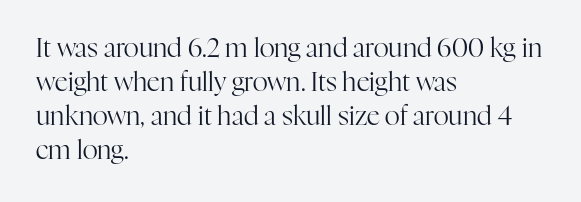
{"italic": "no", "bold": "no", "underline": "no", "align": "left", "line_spacing": "normal", "line_spacing_ratio": 1.31, "letter_spacing": "normal", "letter_spacing_em": 0.0, "glyph_px": 26}
